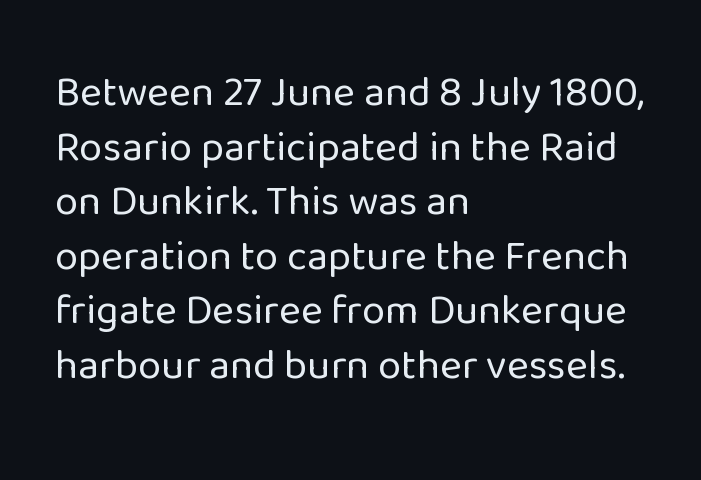
These lines stack with their left ends in a neat column. Is the stroke heavy? The answer is a plain regular-or-lighter. To sum up the face: it is a sans, with no serifs. A typesetter would call this proportional, since set widths differ per character.
